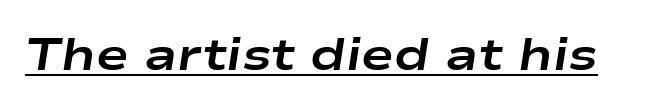
Q: Is the text bold? A: Yes.
Q: Is the text italic (slanted)? A: Yes, it leans right by about 9 degrees.
Q: Is the text underlined? A: Yes.
Q: Is the spacing between letters normal or unusually wide? A: Normal.
Q: Width (condensed, normal, or wide)? A: Wide.
Q: Stroke contrast? A: Low.
Q: x-height? A: Medium.
Q: Monospaced? A: No.
